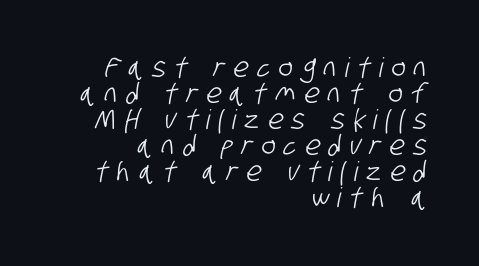
Q: Is the text underlined? A: No.
Q: How is the paragraph aligned? A: Right-aligned.
Q: Is the spacing between letters normal or unusually wide? A: Unusually wide.
Q: Is the spacing between lines tight, normal or loose? A: Tight.
